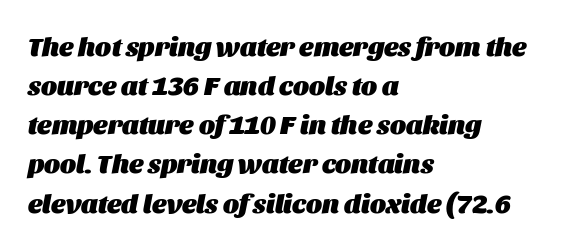
{"italic": "yes", "lean": "right", "slant_degrees": 11, "bold": "yes", "underline": "no", "align": "left", "line_spacing": "normal", "line_spacing_ratio": 1.45, "letter_spacing": "normal", "letter_spacing_em": 0.0, "glyph_px": 27}
